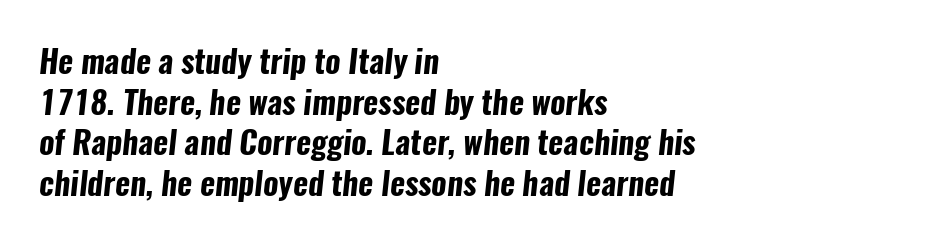
Each letter's strokes conclude bluntly, with no projecting serifs. Pretty heavy lettering here — definitely bold. A typesetter would call this proportional, since set widths differ per character. Vertical spacing — default. Descender tails drop into unmarked territory. Caption: standard tracking, unaltered.
